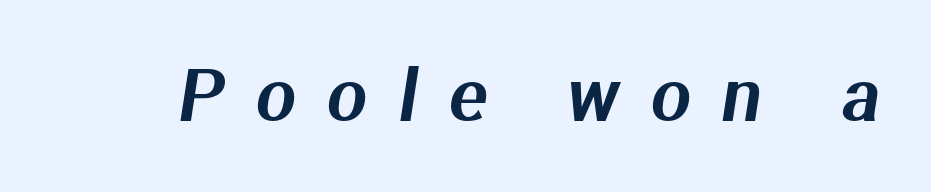
{"serif": "no", "width": "normal", "stroke_contrast": "medium", "x_height": "medium", "monospaced": "no", "underline": "no", "letter_spacing": "wide", "letter_spacing_em": 0.44, "glyph_px": 71}
